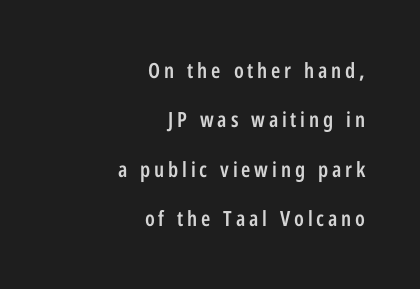
Notice how the stems are strictly vertical — no italics here. Short and long lines alike share a common ending point at right. A great deal of white space separates one row of letters from the next. The strip under each line holds only bare page. In terms of weight, the rendering is demibold, just under bold.
